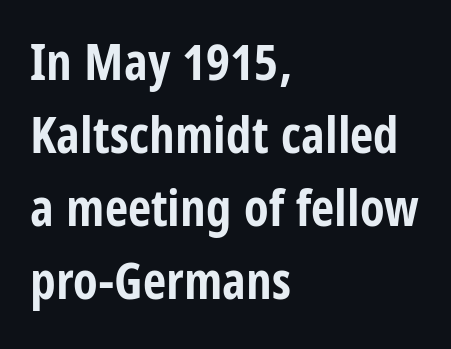
Q: Is the text bold? A: Yes.
Q: Is the text italic (slanted)? A: No, it is upright.
Q: Is the typeface a serif or a sans-serif typeface? A: Sans-serif.
Q: Is the text underlined? A: No.
Q: How is the paragraph aligned? A: Left-aligned.
Q: Is the spacing between letters normal or unusually wide? A: Normal.
Q: Is the spacing between lines tight, normal or loose? A: Normal.
Q: Width (condensed, normal, or wide)? A: Condensed.
Q: Stroke contrast? A: Low.
Q: x-height? A: Large.
Q: Monospaced? A: No.
